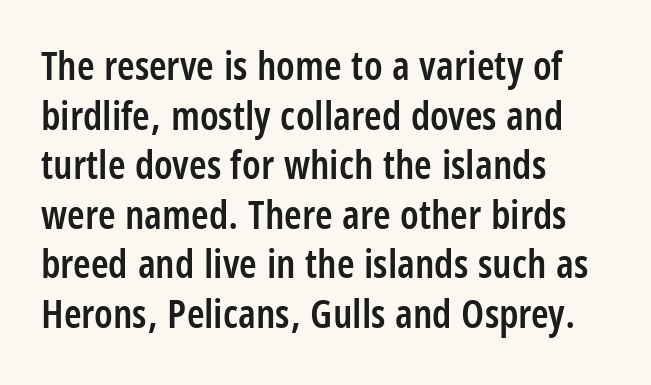
The image shows 40 px semibold, condensed sans-serif type, upright; set left-aligned, line spacing 1.24x, normal letter spacing, not underlined; low stroke contrast and a large x-height.
